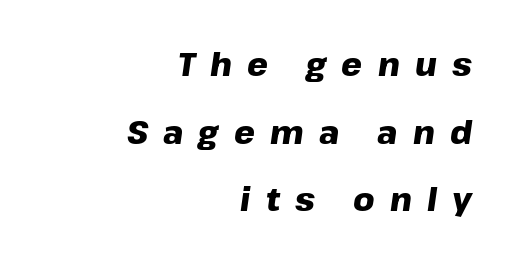
Display-style spreading of the glyphs; the letterfit is very open. Vertical spacing — loose. These lines are rendered in a variable-pitch font. The typesetter chose a ragged-left arrangement here.
